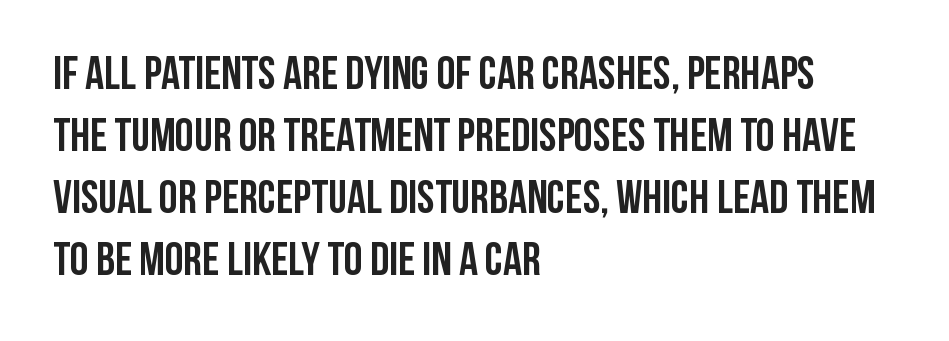
The letters advance in unequal steps, a hallmark of proportional type. Set as a true bold cut, around the 700 mark. To sum up the face: it is a sans, with no serifs. This block has exactly the height ordinary leading produces. It's the straight-up-and-down kind of type. Notice how the passage keeps a crisp vertical edge on the left only.
